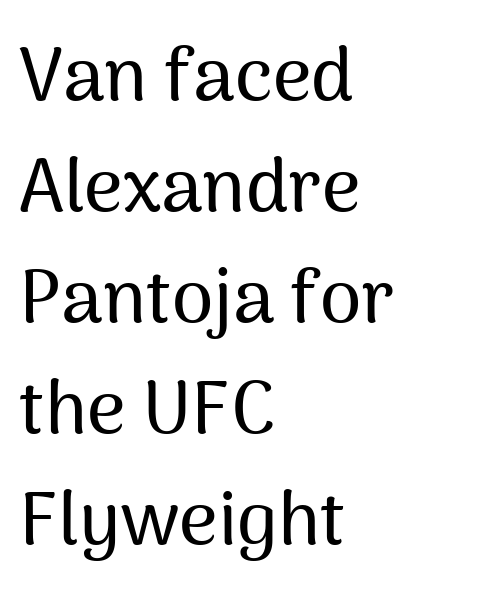
This sample uses a sans-serif face. Character widths vary here, with narrow letters taking less room than wide ones. The compositor pushed each line to the left boundary. In terms of leading, this rendering sits right in the middle. This sample uses an upright cut, with every glyph sitting square on the baseline. In terms of letterspacing, this is plain default setting.
